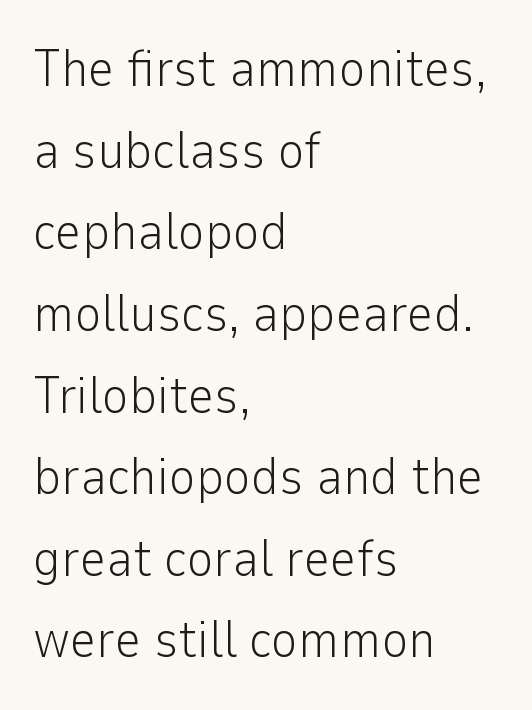
{"serif": "no", "italic": "no", "bold": "no", "weight": "light", "width": "normal", "stroke_contrast": "low", "x_height": "medium", "monospaced": "no", "underline": "no", "align": "left", "line_spacing": "normal", "line_spacing_ratio": 1.57, "letter_spacing": "normal", "letter_spacing_em": 0.0, "glyph_px": 52}
